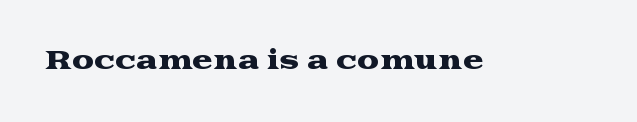
Q: Is the text italic (slanted)? A: No, it is upright.
Q: Is the text underlined? A: No.
Q: Is the spacing between letters normal or unusually wide? A: Normal.
